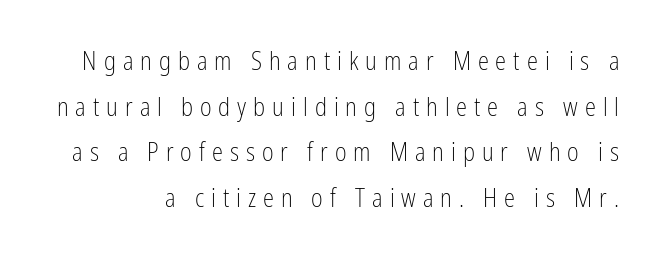
The image shows 25 px text type, upright; set line spacing 1.83x, unusually wide letter spacing (+0.28 em), not underlined.
